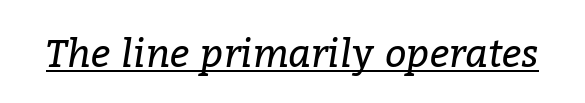
{"serif": "yes", "italic": "yes", "lean": "right", "slant_degrees": 9, "bold": "no", "weight": "regular", "width": "normal", "stroke_contrast": "low", "x_height": "medium", "monospaced": "no", "underline": "yes", "letter_spacing": "normal", "letter_spacing_em": 0.0, "glyph_px": 38}
